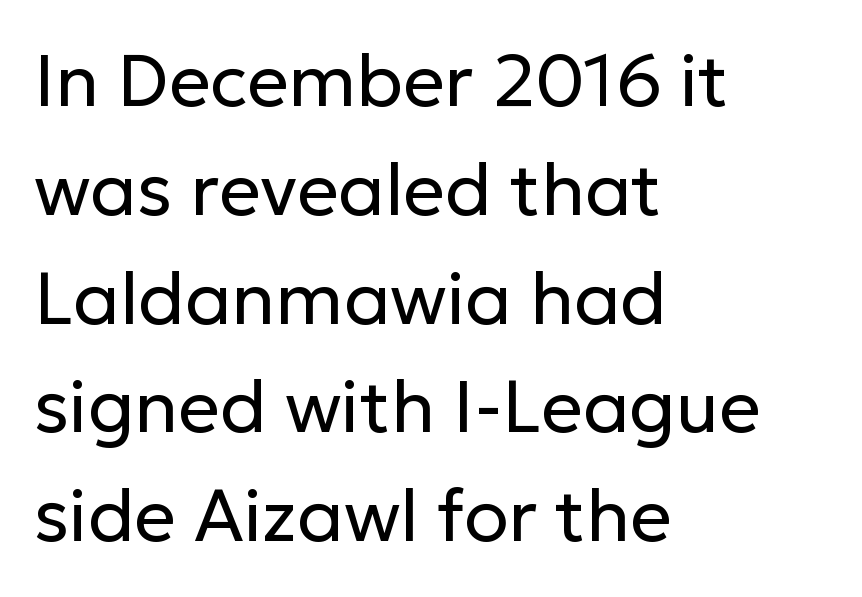
Q: Is the text bold? A: No.
Q: Is the text italic (slanted)? A: No, it is upright.
Q: Is the typeface a serif or a sans-serif typeface? A: Sans-serif.
Q: Is the text underlined? A: No.
Q: How is the paragraph aligned? A: Left-aligned.
Q: Is the spacing between letters normal or unusually wide? A: Normal.
Q: Is the spacing between lines tight, normal or loose? A: Normal.
Q: Width (condensed, normal, or wide)? A: Normal.
Q: Stroke contrast? A: Low.
Q: x-height? A: Medium.
Q: Monospaced? A: No.
